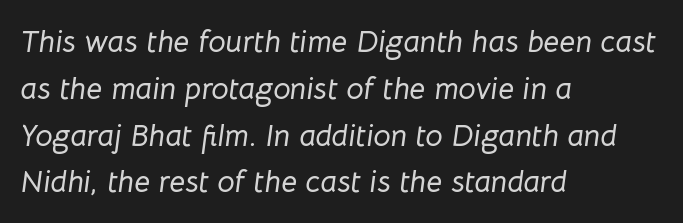
You can tell it's italic because the verticals aren't actually vertical. Looks like regular typesetting: each glyph gets only the width it needs. Honestly, there is no underline to notice here at all. Compared with typical body copy, the letter spacing here is the same.
